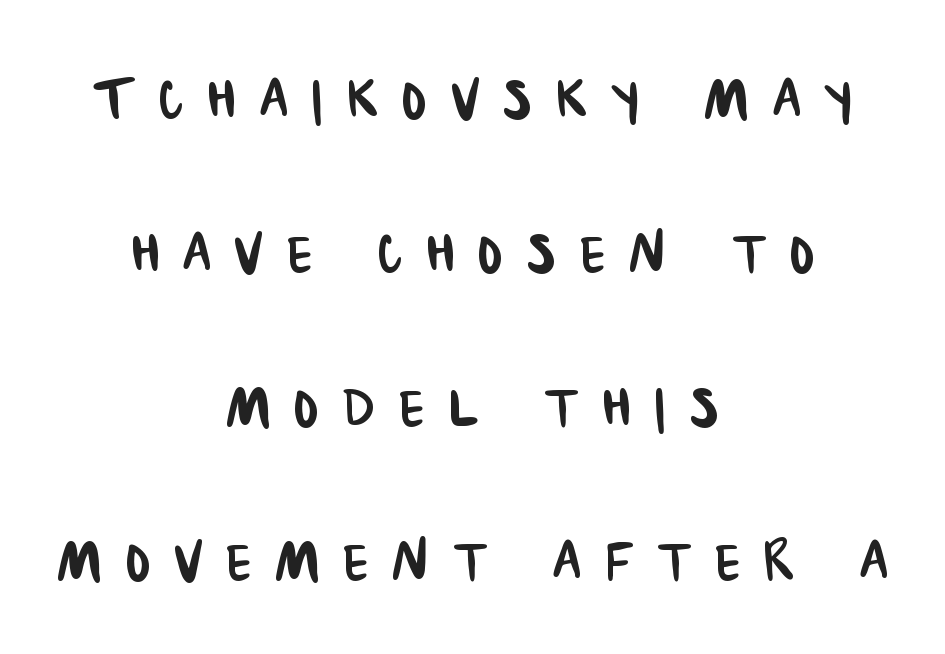
{"serif": "no", "width": "condensed", "stroke_contrast": "low", "x_height": "large", "monospaced": "no", "underline": "no", "align": "center", "line_spacing": "loose", "line_spacing_ratio": 2.08, "letter_spacing": "wide", "letter_spacing_em": 0.32, "glyph_px": 74}
